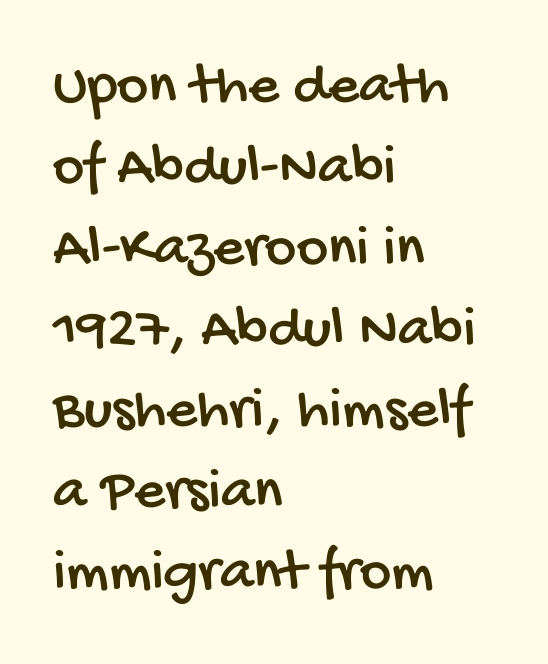
{"serif": "no", "width": "condensed", "stroke_contrast": "low", "x_height": "large", "monospaced": "no", "underline": "no", "align": "left", "line_spacing": "normal", "line_spacing_ratio": 1.35, "letter_spacing": "normal", "letter_spacing_em": 0.0, "glyph_px": 60}
